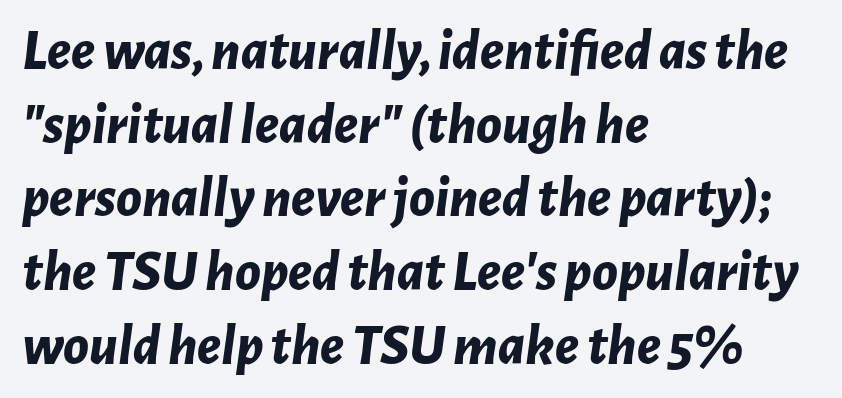
The image shows 58 px bold type, italic (leaning right); set left-aligned, normal line spacing (1.27x), normal letter spacing, not underlined; low stroke contrast and a medium x-height.
